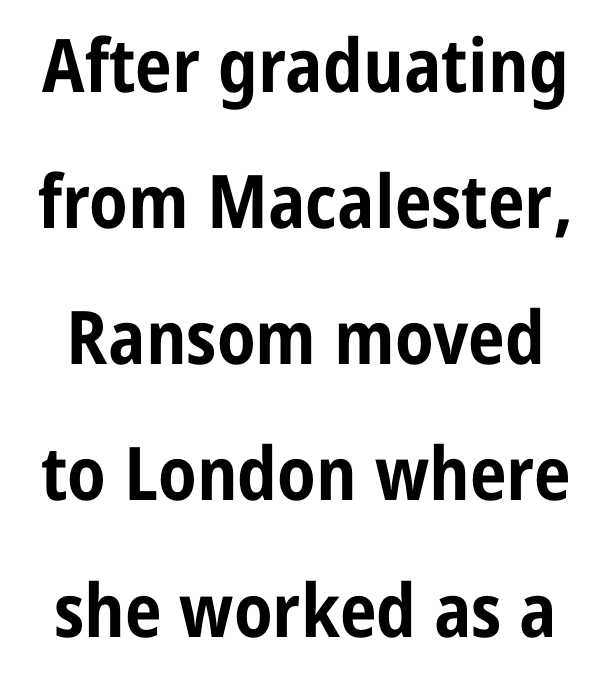
{"serif": "no", "italic": "no", "bold": "yes", "weight": "bold", "width": "condensed", "stroke_contrast": "low", "x_height": "medium", "monospaced": "no", "underline": "no", "line_spacing_ratio": 1.84, "letter_spacing": "normal", "letter_spacing_em": 0.0, "glyph_px": 74}
